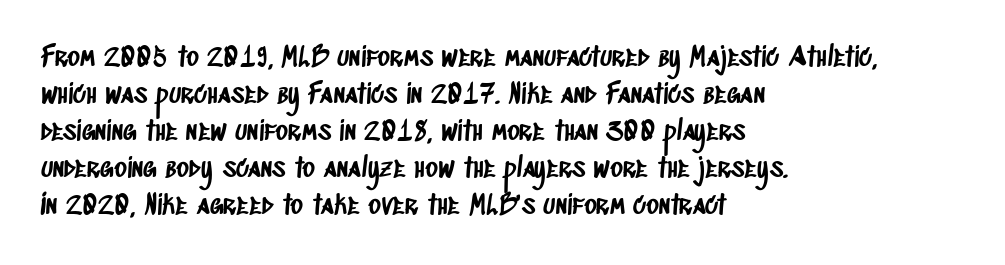
{"underline": "no", "align": "left", "line_spacing": "normal", "line_spacing_ratio": 1.37, "letter_spacing": "normal", "letter_spacing_em": 0.0, "glyph_px": 27}
